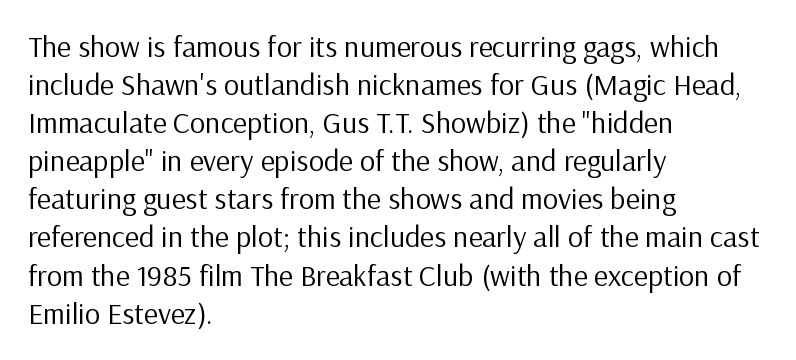
Q: Is the text bold? A: No.
Q: Is the text italic (slanted)? A: No, it is upright.
Q: Is the typeface a serif or a sans-serif typeface? A: Sans-serif.
Q: Is the text underlined? A: No.
Q: How is the paragraph aligned? A: Left-aligned.
Q: Is the spacing between letters normal or unusually wide? A: Normal.
Q: Is the spacing between lines tight, normal or loose? A: Normal.
Q: Width (condensed, normal, or wide)? A: Normal.
Q: Stroke contrast? A: Low.
Q: x-height? A: Medium.
Q: Monospaced? A: No.
